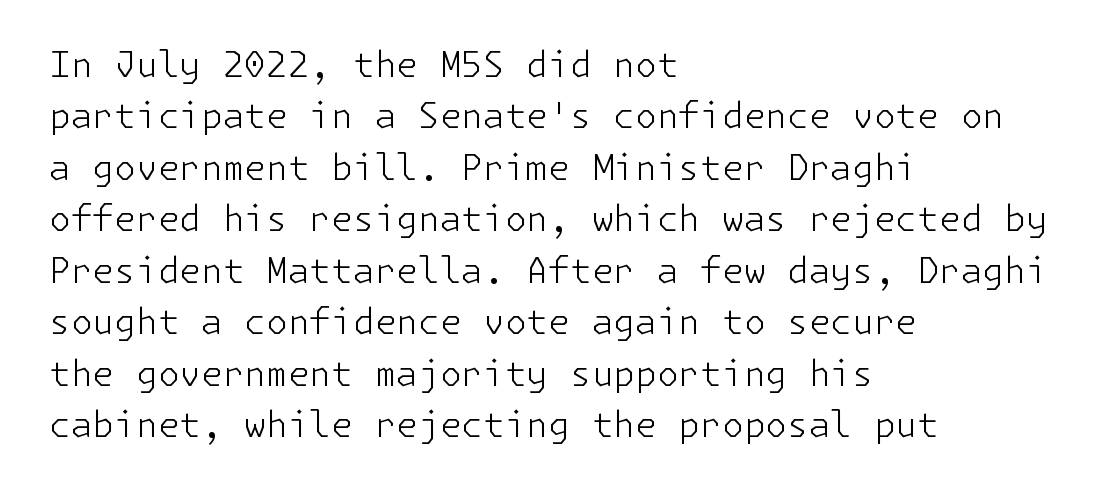
{"serif": "no", "italic": "no", "bold": "no", "weight": "light", "width": "normal", "stroke_contrast": "low", "x_height": "medium", "underline": "no", "align": "left", "line_spacing": "normal", "line_spacing_ratio": 1.47, "letter_spacing": "normal", "letter_spacing_em": 0.0, "glyph_px": 35}
